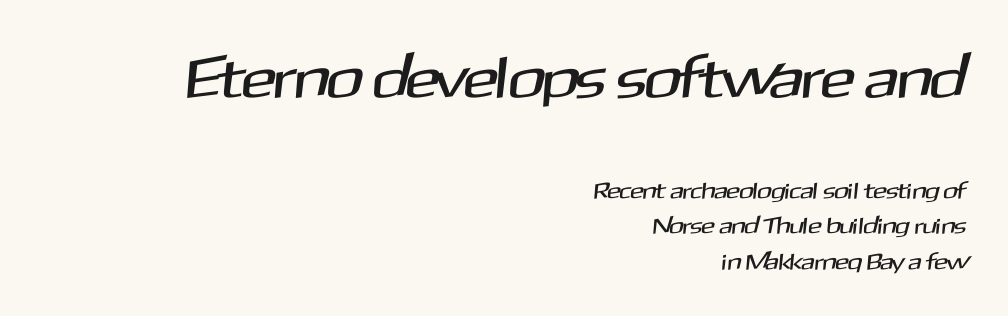
Q: Is the typeface a serif or a sans-serif typeface? A: Sans-serif.
Q: Is the text underlined? A: No.
Q: How is the paragraph aligned? A: Right-aligned.
Q: Is the spacing between letters normal or unusually wide? A: Normal.
Q: Is the spacing between lines tight, normal or loose? A: Normal.
Q: Which block of text is set in a larger size, the first (top) or the second (bottom)? A: The first (top) one.
Q: Width (condensed, normal, or wide)? A: Normal.
Q: Stroke contrast? A: Medium.
Q: x-height? A: Medium.
Q: Monospaced? A: No.
